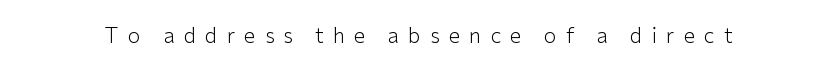
Q: Is the text bold? A: No.
Q: Is the text italic (slanted)? A: No, it is upright.
Q: Is the text underlined? A: No.
Q: Is the spacing between letters normal or unusually wide? A: Unusually wide.
